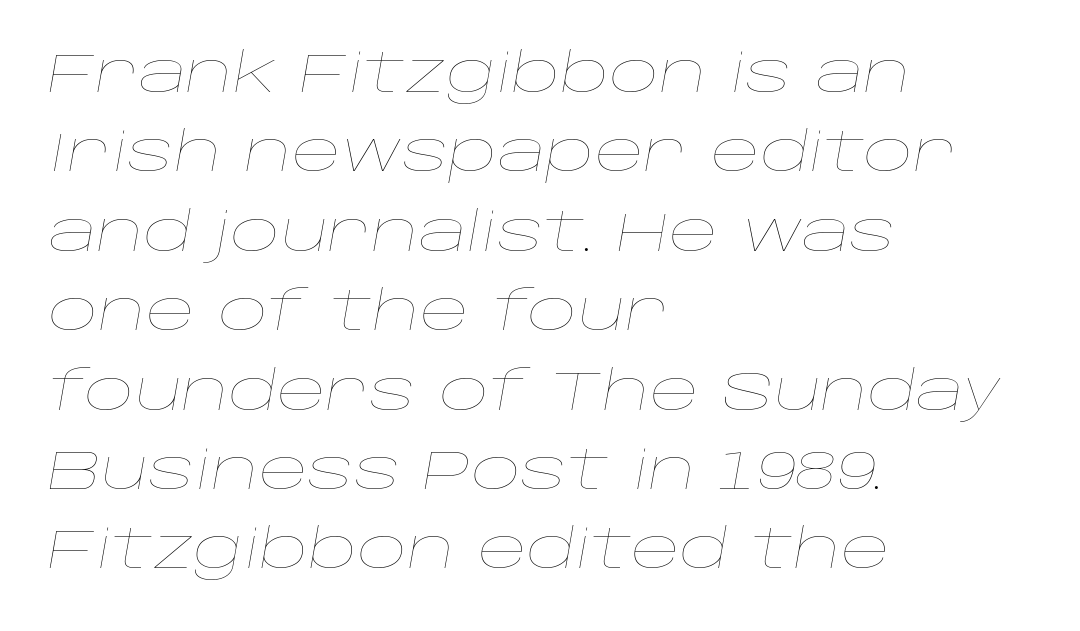
{"italic": "yes", "lean": "right", "slant_degrees": 10, "bold": "no", "weight": "thin", "width": "wide", "stroke_contrast": "low", "x_height": "large", "monospaced": "no", "underline": "no", "align": "left", "line_spacing": "normal", "line_spacing_ratio": 1.47, "letter_spacing": "normal", "letter_spacing_em": 0.0, "glyph_px": 54}
